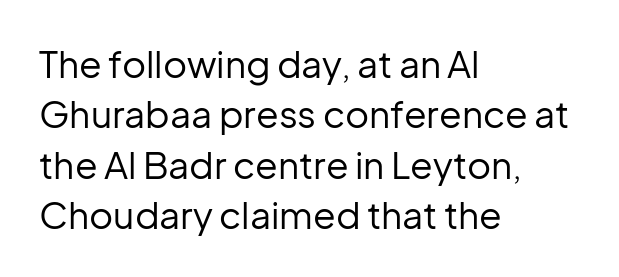
The image shows 37 px regular-weight sans-serif type, upright; set left-aligned, normal line spacing (1.36x), normal letter spacing, not underlined; low stroke contrast and a medium x-height.
